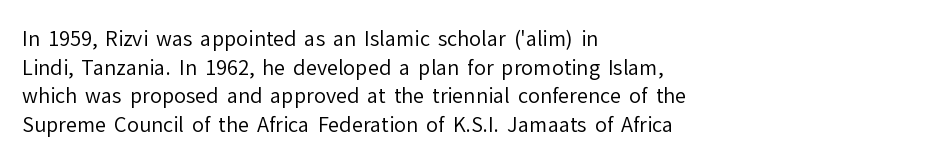
Q: Is the text bold? A: No.
Q: Is the text italic (slanted)? A: No, it is upright.
Q: Is the text underlined? A: No.
Q: How is the paragraph aligned? A: Left-aligned.
Q: Is the spacing between letters normal or unusually wide? A: Normal.
Q: Is the spacing between lines tight, normal or loose? A: Normal.
